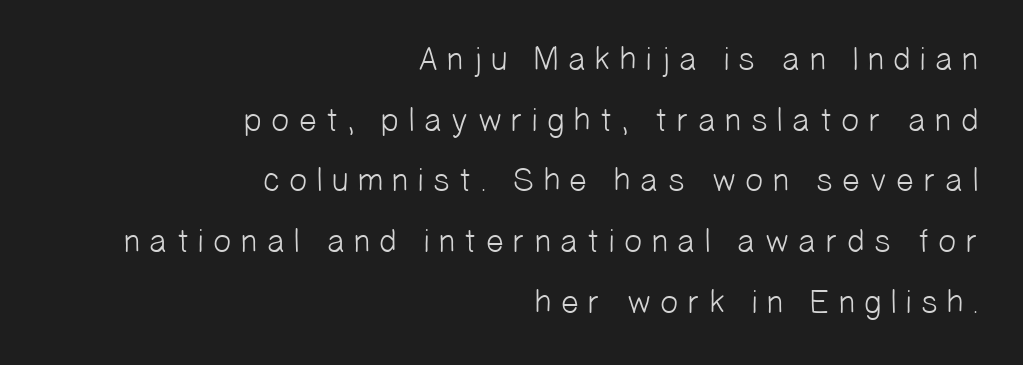
The image shows 33 px light sans-serif type; set right-aligned, line spacing 1.84x, unusually wide letter spacing (+0.23 em), not underlined; low stroke contrast and a medium x-height.
